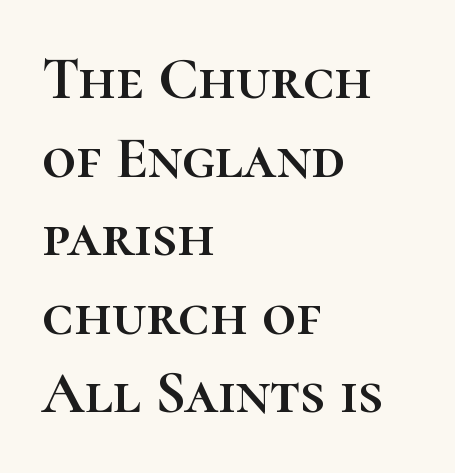
Q: Is the text italic (slanted)? A: No, it is upright.
Q: Is the text underlined? A: No.
Q: How is the paragraph aligned? A: Left-aligned.
Q: Is the spacing between letters normal or unusually wide? A: Normal.
Q: Is the spacing between lines tight, normal or loose? A: Normal.
Q: Width (condensed, normal, or wide)? A: Normal.
Q: Stroke contrast? A: High.
Q: x-height? A: Medium.
Q: Monospaced? A: No.
